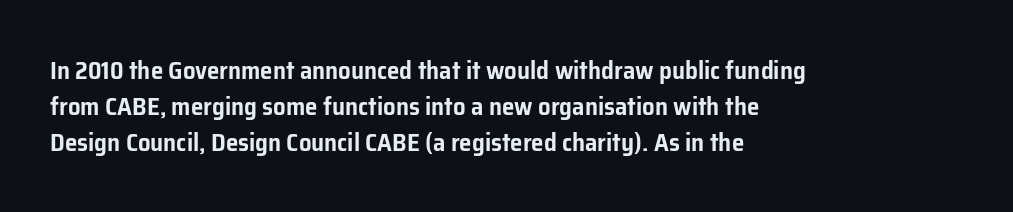
Vertically, the passage feels balanced, rows spaced as you'd expect. Every character sits straight up, as roman type does. A typesetter would call this zero additional tracking. Each line starts at the same left margin while the right side varies. Descenders are the only things crossing below the line.
